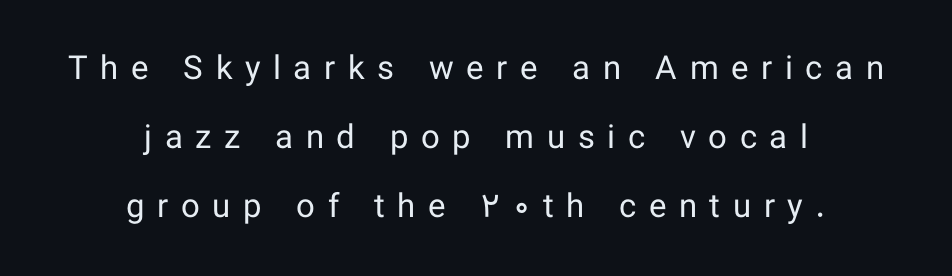
{"serif": "no", "italic": "no", "bold": "no", "weight": "regular", "width": "normal", "stroke_contrast": "low", "x_height": "medium", "monospaced": "no", "underline": "no", "align": "center", "line_spacing": "loose", "line_spacing_ratio": 2.09, "letter_spacing": "wide", "letter_spacing_em": 0.38, "glyph_px": 33}
